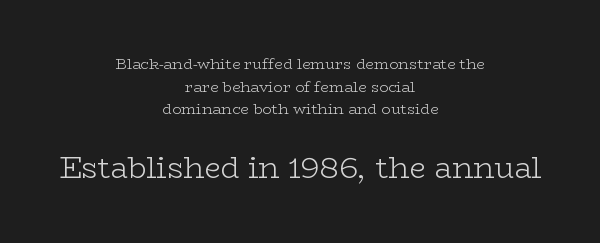
Q: Is the text bold? A: No.
Q: Is the text italic (slanted)? A: No, it is upright.
Q: Is the typeface a serif or a sans-serif typeface? A: Serif.
Q: Is the text underlined? A: No.
Q: How is the paragraph aligned? A: Centered.
Q: Is the spacing between letters normal or unusually wide? A: Normal.
Q: Is the spacing between lines tight, normal or loose? A: Normal.
Q: Which block of text is set in a larger size, the first (top) or the second (bottom)? A: The second (bottom) one.
Q: Width (condensed, normal, or wide)? A: Wide.
Q: Stroke contrast? A: Low.
Q: x-height? A: Medium.
Q: Monospaced? A: No.
